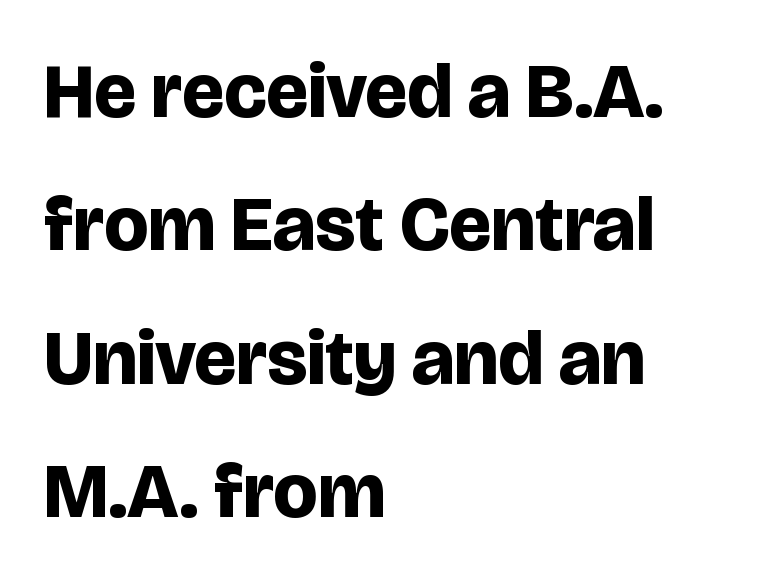
The rendering keeps characters at their native spacing. The rendering uses a bold face; every stroke is thick and dark. Each letter keeps its own natural width here, so spacing adapts to shape. The passage shown is not underscored anywhere. You can tell it's not italic because the verticals are truly vertical. A sans-serif font was chosen for this passage.
